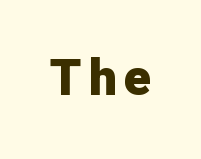
The image shows 50 px heavy sans-serif type, upright; set not underlined; low stroke contrast and a medium x-height.
